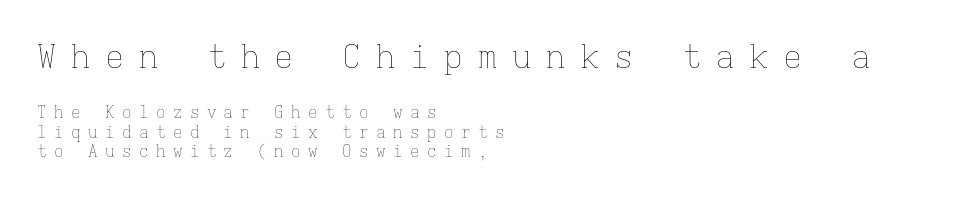
Q: Is the text bold? A: No.
Q: Is the text italic (slanted)? A: No, it is upright.
Q: Is the text underlined? A: No.
Q: How is the paragraph aligned? A: Left-aligned.
Q: Is the spacing between letters normal or unusually wide? A: Unusually wide.
Q: Which block of text is set in a larger size, the first (top) or the second (bottom)? A: The first (top) one.
Q: Width (condensed, normal, or wide)? A: Normal.
Q: Stroke contrast? A: Low.
Q: x-height? A: Medium.
Q: Monospaced? A: Yes.
